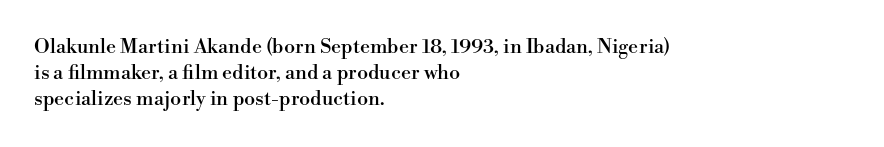
The image shows 20 px text type, upright; set left-aligned, normal line spacing (1.31x), normal letter spacing, not underlined.
